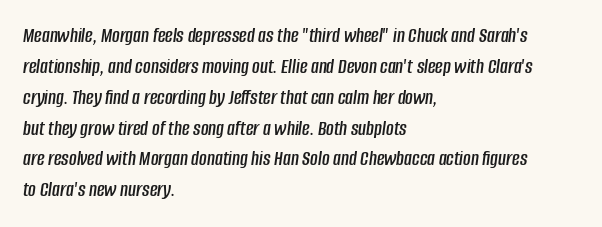
Does the leading feel generous? No, just average. The glyphs look as if they've been sheared to an angle. All the whitespace from short lines collects on the right. Observe the ordinary spacing: letters are neighbours, not strangers.
